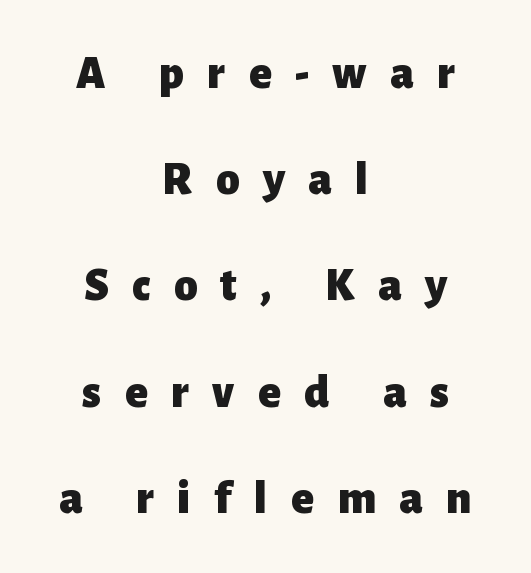
Inter-character spacing is expanded well beyond the font's built-in metrics. The lettering stays uniformly vertical, giving the passage a roman look. A bare baseline throughout the passage. You could not count columns in this text — the font is proportionally spaced.
